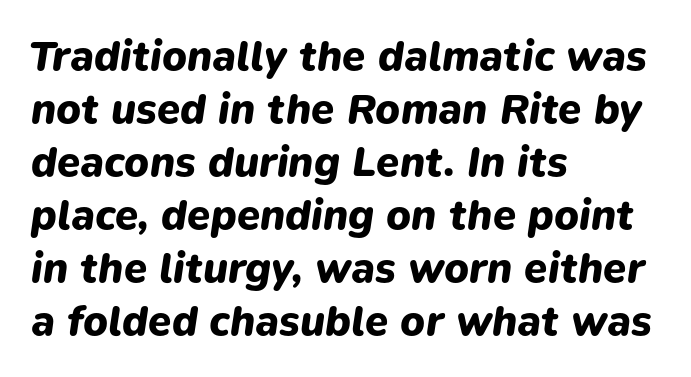
Q: Is the text bold? A: Yes.
Q: Is the text italic (slanted)? A: Yes, it leans right by about 9 degrees.
Q: Is the text underlined? A: No.
Q: How is the paragraph aligned? A: Left-aligned.
Q: Is the spacing between letters normal or unusually wide? A: Normal.
Q: Is the spacing between lines tight, normal or loose? A: Normal.
Q: Width (condensed, normal, or wide)? A: Normal.
Q: Stroke contrast? A: Low.
Q: x-height? A: Medium.
Q: Monospaced? A: No.
